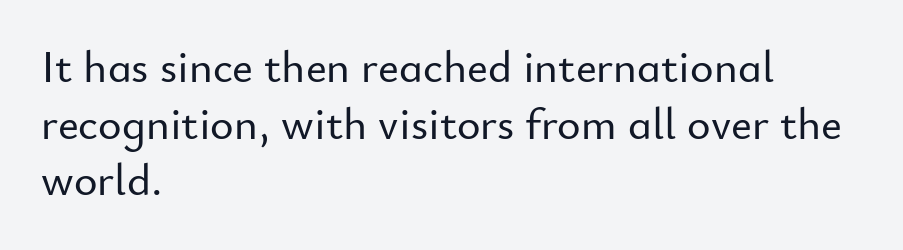
{"serif": "no", "italic": "no", "width": "normal", "stroke_contrast": "low", "x_height": "small", "monospaced": "no", "underline": "no", "align": "left", "line_spacing": "normal", "line_spacing_ratio": 1.26, "letter_spacing": "normal", "letter_spacing_em": 0.0, "glyph_px": 45}
